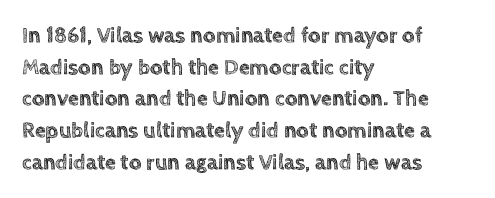
{"italic": "no", "underline": "no", "align": "left", "line_spacing": "normal", "line_spacing_ratio": 1.44, "letter_spacing": "normal", "letter_spacing_em": 0.0, "glyph_px": 22}
